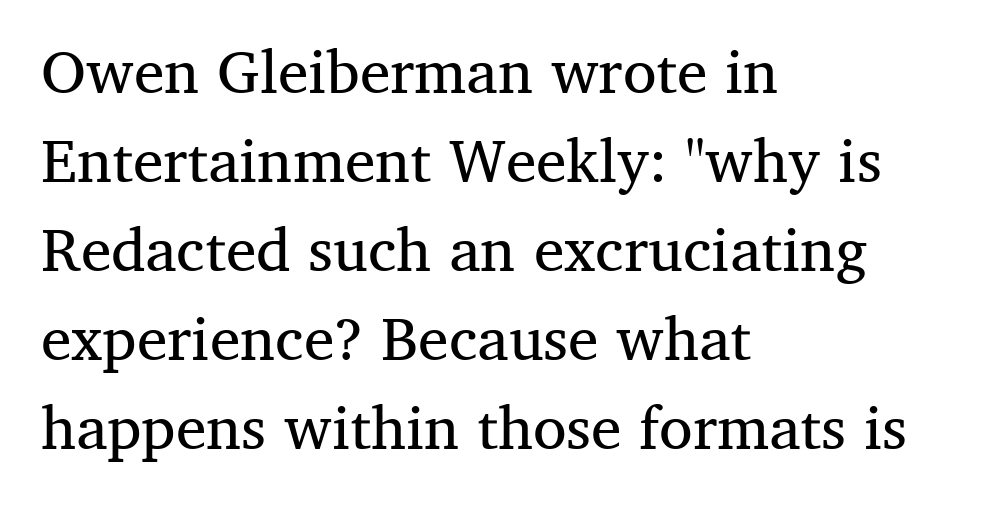
Q: Is the text bold? A: No.
Q: Is the text italic (slanted)? A: No, it is upright.
Q: Is the typeface a serif or a sans-serif typeface? A: Serif.
Q: Is the text underlined? A: No.
Q: How is the paragraph aligned? A: Left-aligned.
Q: Is the spacing between letters normal or unusually wide? A: Normal.
Q: Is the spacing between lines tight, normal or loose? A: Normal.
Q: Width (condensed, normal, or wide)? A: Normal.
Q: Stroke contrast? A: Medium.
Q: x-height? A: Medium.
Q: Monospaced? A: No.
